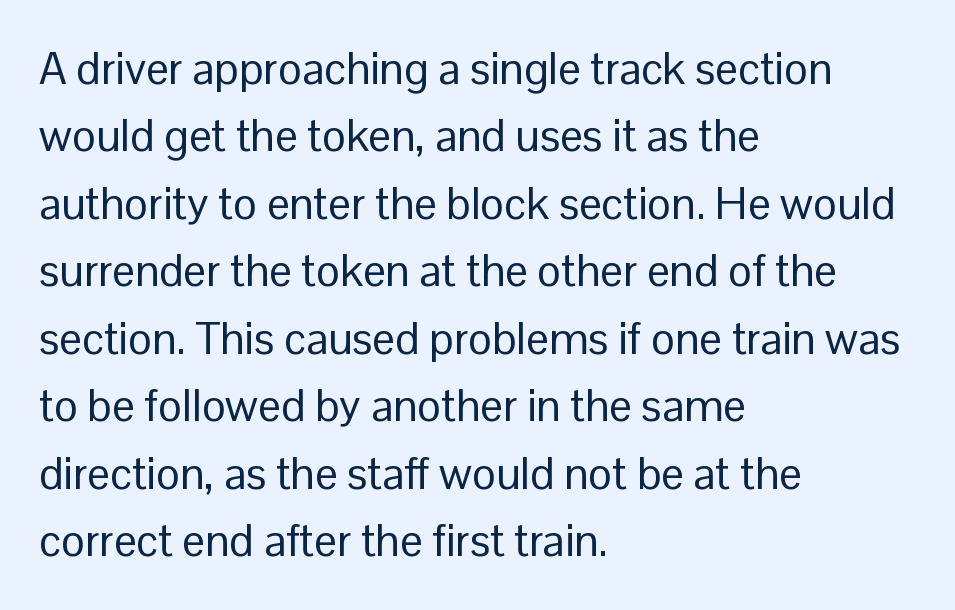
The image shows 45 px regular-weight sans-serif type, upright; set left-aligned, normal line spacing (1.5x), normal letter spacing, not underlined; low stroke contrast and a medium x-height.
